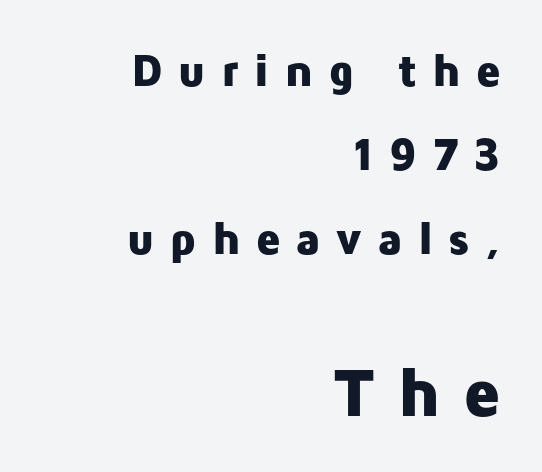
The image shows 69 px heavy sans-serif type, upright; set right-aligned, line spacing 1.83x, unusually wide letter spacing (+0.31 em), not underlined; the second (bottom) block is 1.5x larger; low stroke contrast and a medium x-height.
